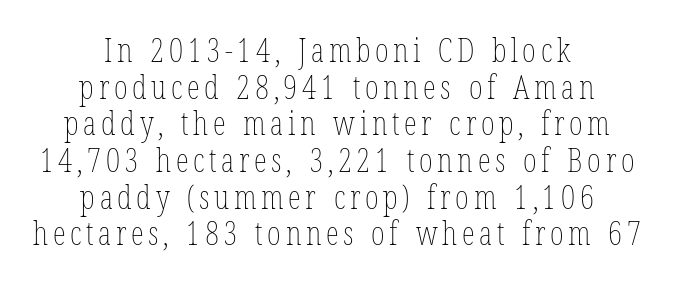
Q: Is the text bold? A: No.
Q: Is the text italic (slanted)? A: No, it is upright.
Q: Is the text underlined? A: No.
Q: How is the paragraph aligned? A: Centered.
Q: Is the spacing between lines tight, normal or loose? A: Tight.
Q: Width (condensed, normal, or wide)? A: Condensed.
Q: Stroke contrast? A: Low.
Q: x-height? A: Medium.
Q: Monospaced? A: No.
